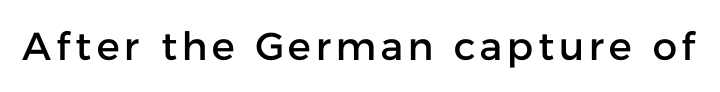
{"serif": "no", "italic": "no", "width": "normal", "stroke_contrast": "low", "x_height": "medium", "monospaced": "no", "underline": "no", "glyph_px": 39}
